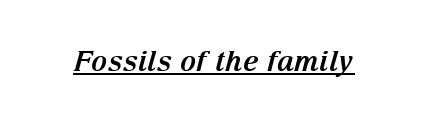
Q: Is the text bold? A: Yes.
Q: Is the text italic (slanted)? A: Yes, it leans right by about 15 degrees.
Q: Is the typeface a serif or a sans-serif typeface? A: Serif.
Q: Is the text underlined? A: Yes.
Q: Is the spacing between letters normal or unusually wide? A: Normal.
Q: Width (condensed, normal, or wide)? A: Normal.
Q: Stroke contrast? A: Medium.
Q: x-height? A: Medium.
Q: Monospaced? A: No.
